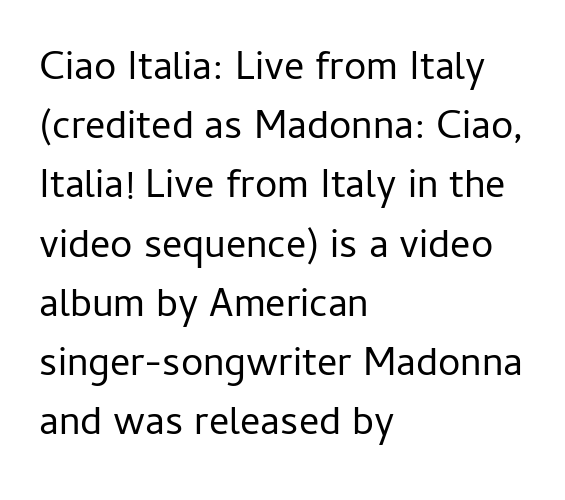
The image shows 40 px regular-weight sans-serif type, upright; set left-aligned, normal line spacing (1.48x), normal letter spacing, not underlined; low stroke contrast and a medium x-height.
